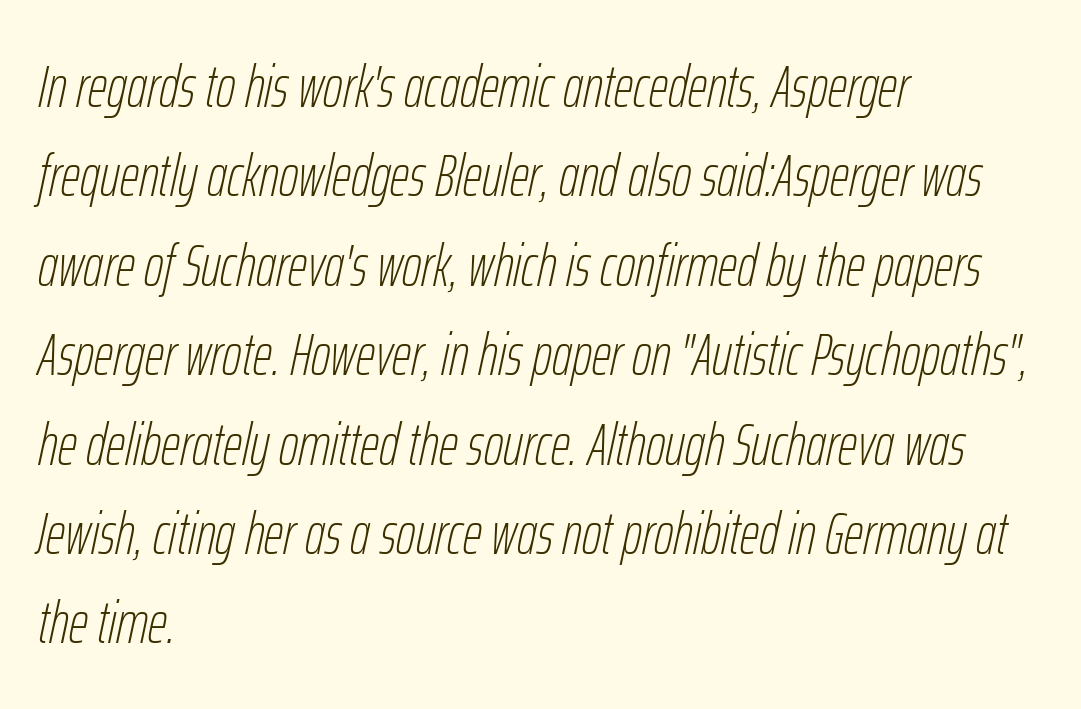
Q: Is the text bold? A: No.
Q: Is the text italic (slanted)? A: Yes, it leans right by about 12 degrees.
Q: Is the text underlined? A: No.
Q: How is the paragraph aligned? A: Left-aligned.
Q: Is the spacing between letters normal or unusually wide? A: Normal.
Q: Is the spacing between lines tight, normal or loose? A: Normal.
Q: Width (condensed, normal, or wide)? A: Condensed.
Q: Stroke contrast? A: Low.
Q: x-height? A: Medium.
Q: Monospaced? A: No.
